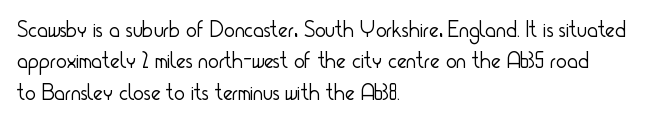
One glance says typical: line gaps are just what's usual. What stands out about the letter spacing? Nothing — it is the standard amount. This reads as an unemphasized weight, regular at the heaviest. The text block is weighted toward the left margin, trailing off unevenly rightward. Descender tails drop into unmarked territory. The specimen reads as upright at a glance.
